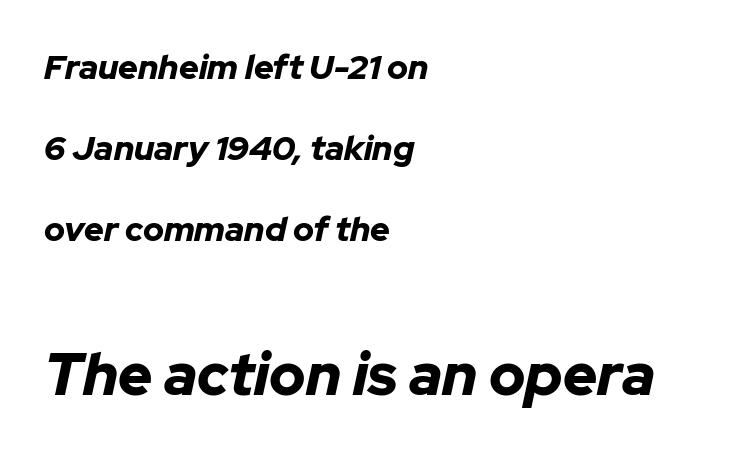
Posture: slanted. Summary of vertical rhythm: relaxed, with wide interline spacing. Students, this is bold: see how much ink each stroke carries. One-word summary of the alignment: left. Is the lower block the larger one? Yes — the lower block carries the bigger type. Honestly, there is no underline to notice here at all.
